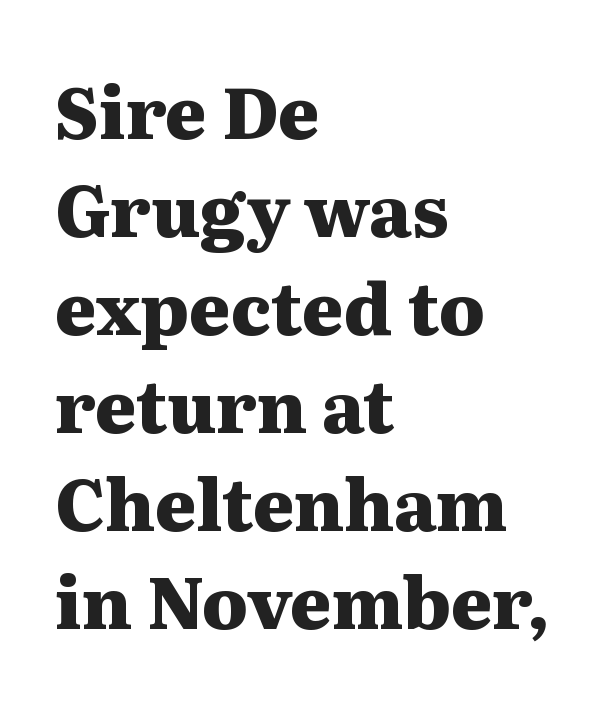
The image shows 71 px heavy, wide serif type, upright; set left-aligned, normal line spacing (1.38x), normal letter spacing, not underlined; medium stroke contrast and a medium x-height.
